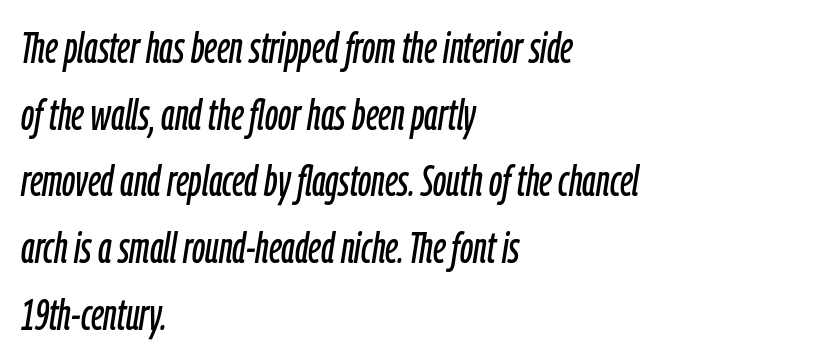
{"italic": "yes", "lean": "right", "slant_degrees": 9, "width": "condensed", "stroke_contrast": "low", "x_height": "medium", "monospaced": "no", "underline": "no", "align": "left", "line_spacing": "normal", "line_spacing_ratio": 1.55, "letter_spacing": "normal", "letter_spacing_em": 0.0, "glyph_px": 43}
